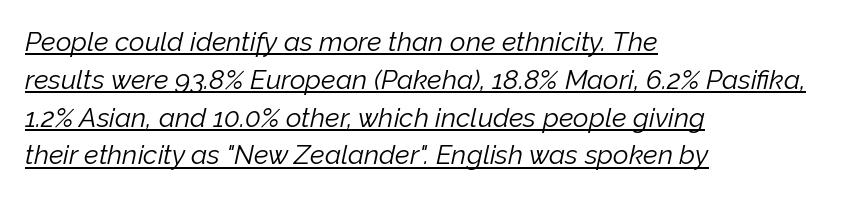
The type is set solid horizontally, with unmodified tracking. The typeface has the unassuming heft of standard copy or less. The rendering applies a slant to the glyphs. A typesetter would call this leading conventional body-copy spacing.
